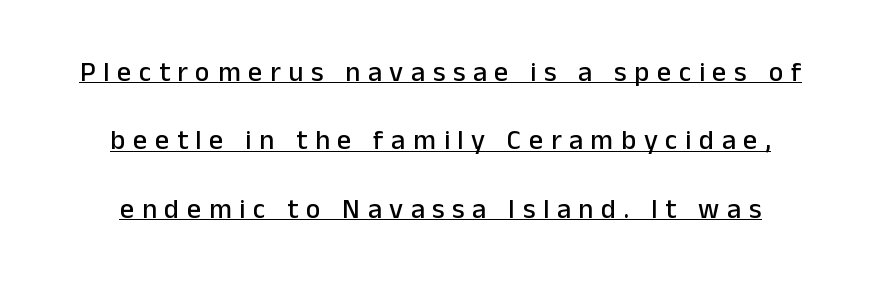
{"serif": "no", "italic": "no", "width": "normal", "stroke_contrast": "low", "x_height": "medium", "monospaced": "no", "underline": "yes", "align": "center", "line_spacing": "loose", "line_spacing_ratio": 2.44, "letter_spacing": "wide", "letter_spacing_em": 0.27, "glyph_px": 28}
